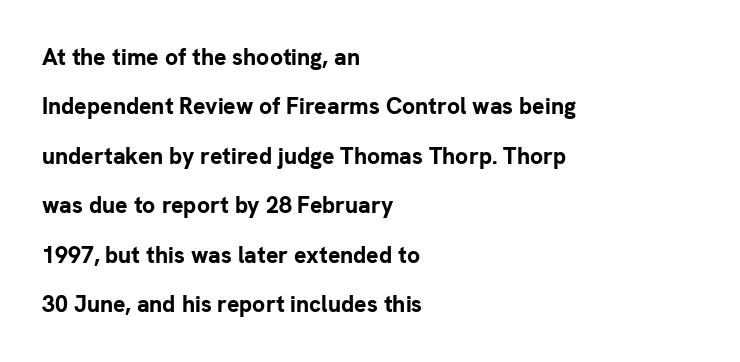
{"italic": "no", "bold": "yes", "underline": "no", "align": "left", "line_spacing": "loose", "line_spacing_ratio": 2.15, "letter_spacing": "normal", "letter_spacing_em": 0.0, "glyph_px": 23}
